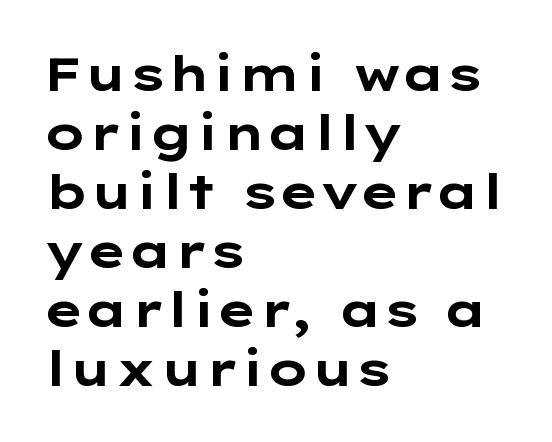
The image shows 48 px bold, wide sans-serif type, upright; set left-aligned, line spacing 1.23x, normal letter spacing, not underlined; low stroke contrast and a medium x-height.
